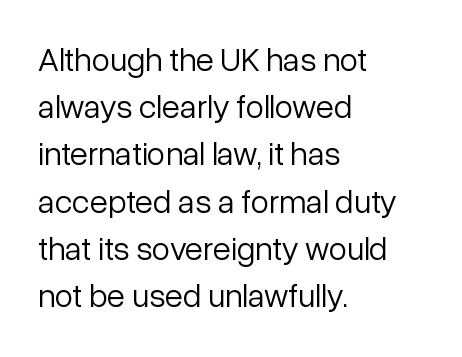
The image shows 33 px light sans-serif type, upright; set left-aligned, normal line spacing (1.43x), normal letter spacing, not underlined; low stroke contrast and a medium x-height.
